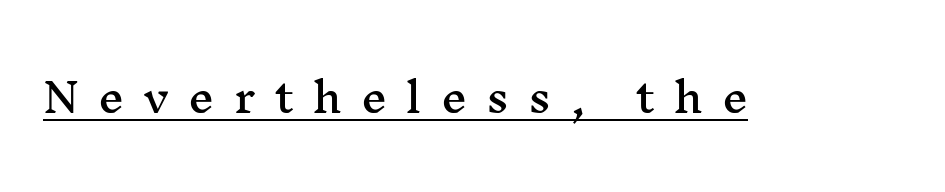
The image shows 41 px wide serif type, upright; set unusually wide letter spacing (+0.47 em), underlined; medium stroke contrast and a medium x-height.
